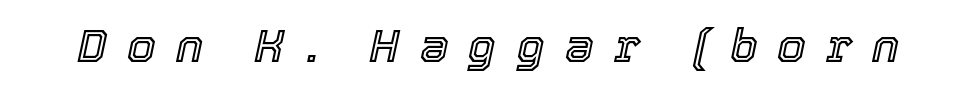
{"italic": "yes", "lean": "right", "slant_degrees": 12, "width": "normal", "x_height": "medium", "monospaced": "no", "underline": "no", "letter_spacing": "wide", "letter_spacing_em": 0.43, "glyph_px": 46}
